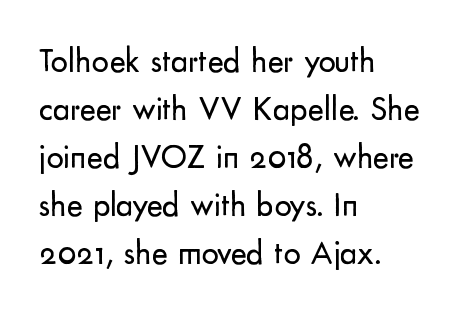
Is this a fixed-width face? No — the glyphs have proportional, varying widths. Interline gaps are of average width in this sample. No italicization has been applied; the sample stays upright. The passage is arranged the way most books set body copy — flush left. Beneath every word, the page is bare.
